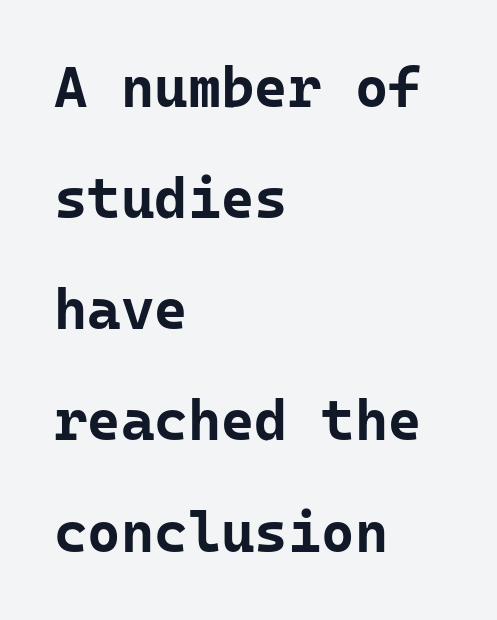
Tracking here is standard; glyphs follow each other at the usual distance. Students, observe: this is what heavily led, spacious text looks like. The text block is weighted toward the left margin, trailing off unevenly rightward. Ascenders rise straight up at ninety degrees. The baseline area is clear. Weight: bold.
